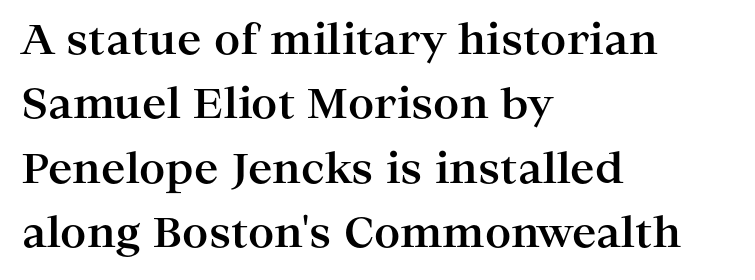
{"serif": "yes", "italic": "no", "bold": "yes", "weight": "bold", "width": "wide", "stroke_contrast": "high", "x_height": "medium", "monospaced": "no", "underline": "no", "align": "left", "line_spacing": "normal", "line_spacing_ratio": 1.57, "letter_spacing": "normal", "letter_spacing_em": 0.0, "glyph_px": 41}
